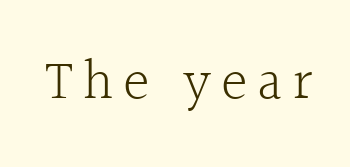
{"serif": "yes", "italic": "no", "bold": "no", "weight": "light", "width": "normal", "x_height": "medium", "monospaced": "no", "underline": "no", "glyph_px": 57}
